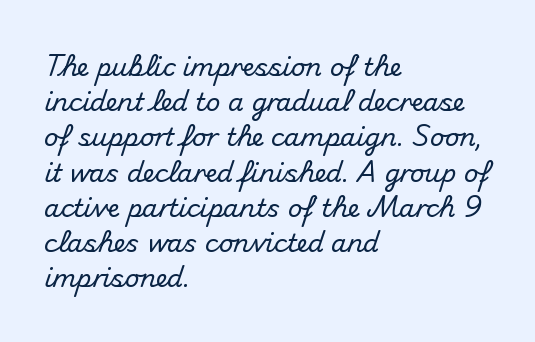
{"underline": "no", "align": "left", "line_spacing": "normal", "line_spacing_ratio": 1.41, "letter_spacing": "normal", "letter_spacing_em": 0.0, "glyph_px": 25}
